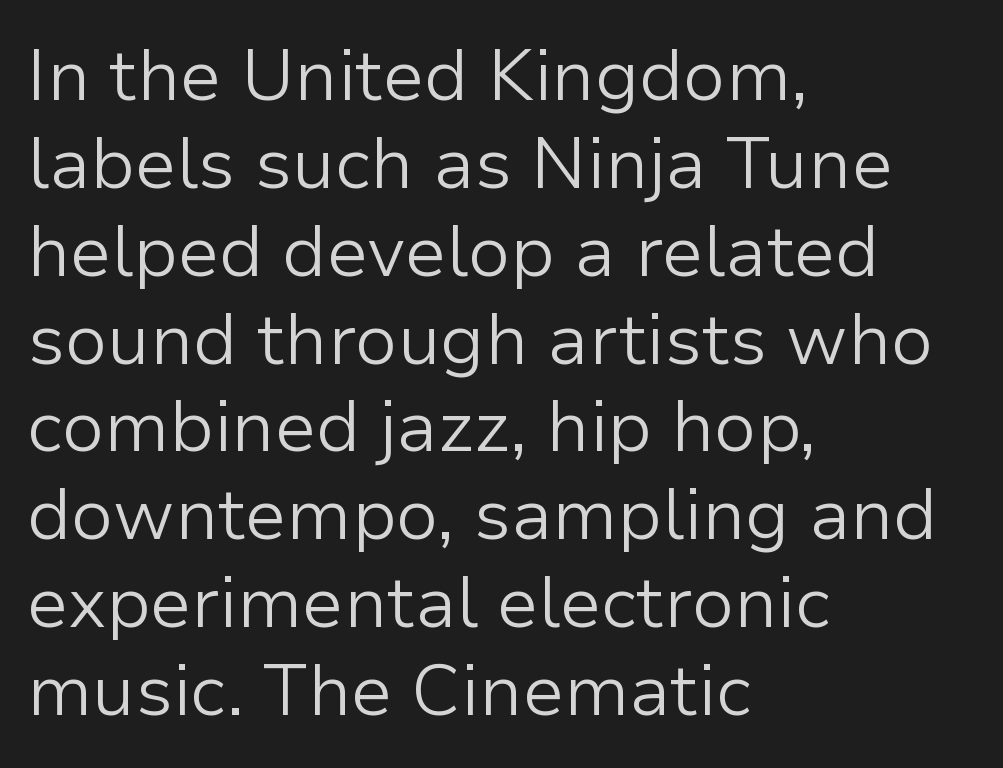
Think of a printed novel: that variable character pitch is what you see here. A quiet, ordinary-to-light weight characterises the typeface. Type style note: lacks serifs. A clean baseline with only descenders dipping below it.
